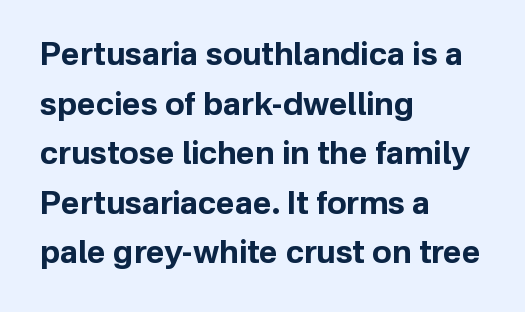
The image shows 32 px bold sans-serif type, upright; set left-aligned, normal line spacing (1.55x), normal letter spacing, not underlined; low stroke contrast and a medium x-height.
